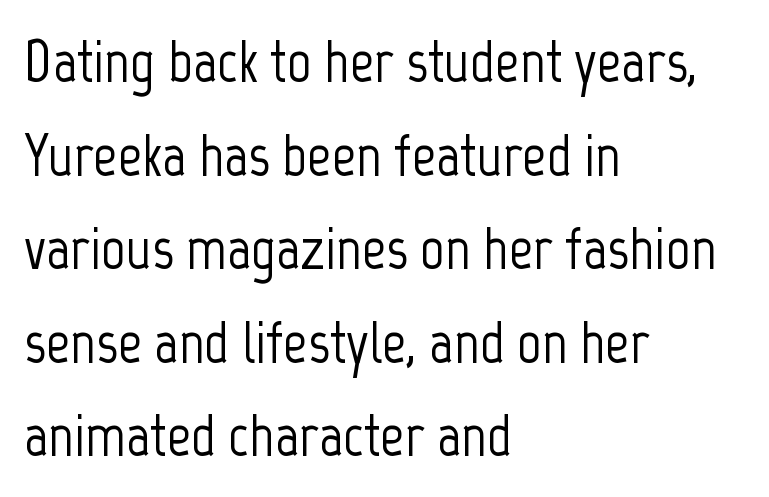
Quick note: not italic, upright. You can tell from the bare stems that sans-serif type was used. Leftover space on each line is placed entirely after the last word. You could call the tracking neutral — neither tight nor loose. The line-height multiplier appears to be the usual default.
